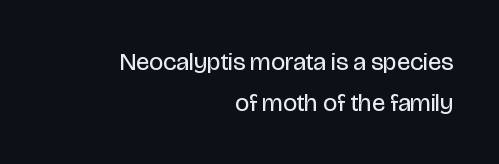
The image shows 25 px text type, upright; set right-aligned, normal line spacing (1.64x), normal letter spacing, not underlined.
